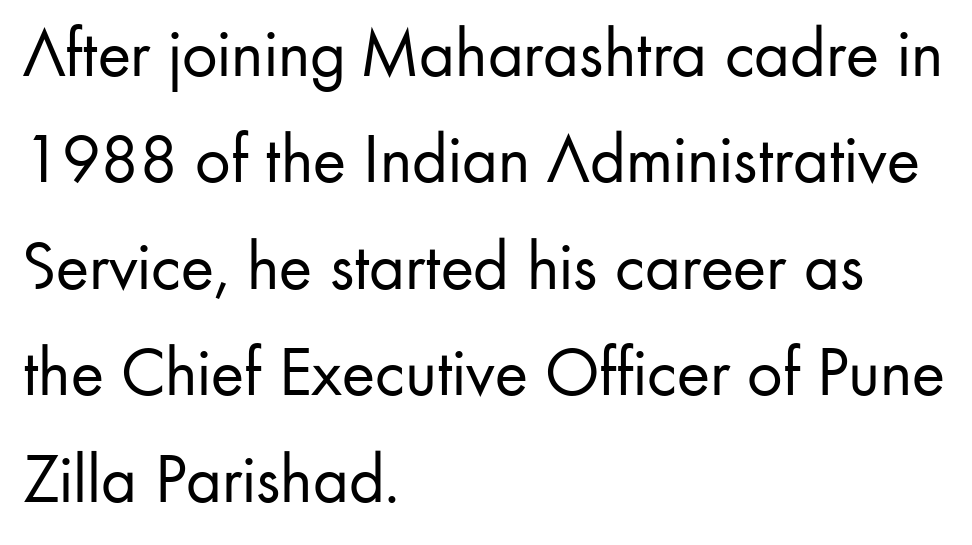
Visually the block forms a straight wall on the left and a jagged coastline on the right. The type family on display is of the sans-serif kind. A typesetter would call this proportional, since set widths differ per character. Tracking here is standard; glyphs follow each other at the usual distance.
